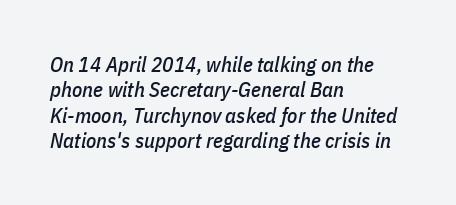
The image shows 21 px text type, italic (leaning right); set left-aligned, line spacing 1.21x, normal letter spacing, not underlined.
